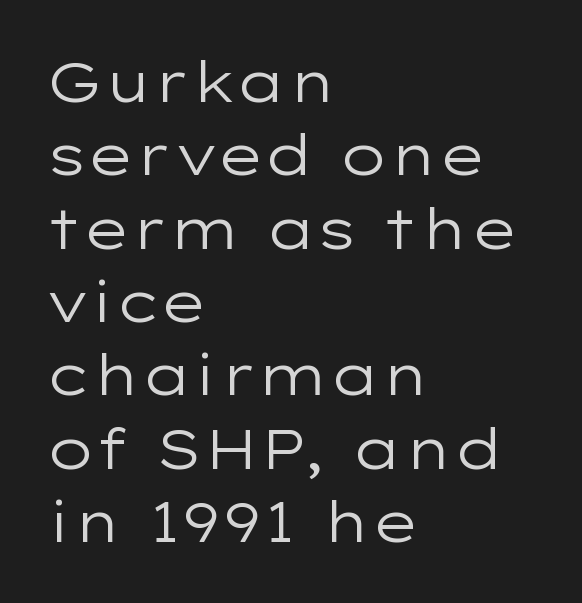
Q: Is the text bold? A: No.
Q: Is the text italic (slanted)? A: No, it is upright.
Q: Is the typeface a serif or a sans-serif typeface? A: Sans-serif.
Q: Is the text underlined? A: No.
Q: How is the paragraph aligned? A: Left-aligned.
Q: Is the spacing between letters normal or unusually wide? A: Normal.
Q: Is the spacing between lines tight, normal or loose? A: Normal.
Q: Width (condensed, normal, or wide)? A: Wide.
Q: Stroke contrast? A: Low.
Q: x-height? A: Medium.
Q: Monospaced? A: No.
